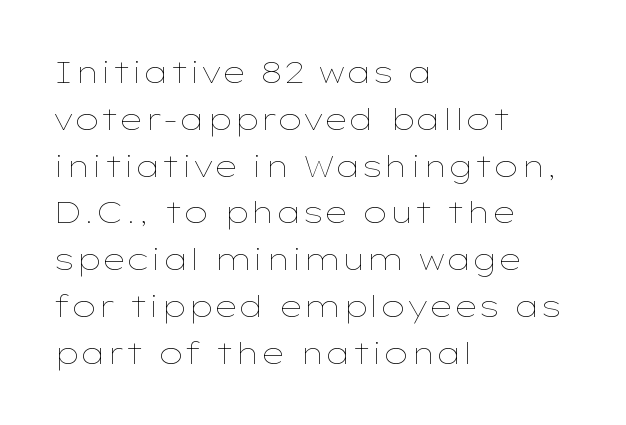
{"italic": "no", "bold": "no", "weight": "thin", "width": "wide", "stroke_contrast": "low", "x_height": "medium", "monospaced": "no", "underline": "no", "align": "left", "line_spacing": "normal", "line_spacing_ratio": 1.56, "letter_spacing": "normal", "letter_spacing_em": 0.0, "glyph_px": 30}
